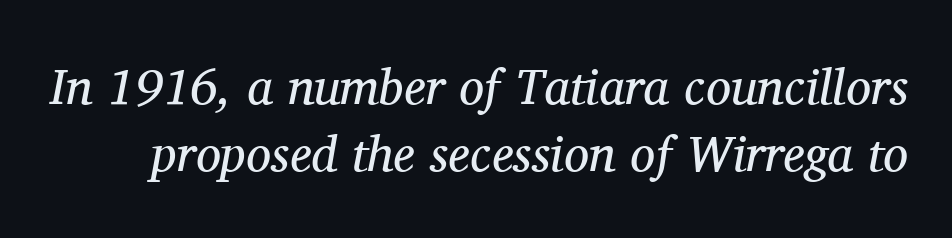
Q: Is the text bold? A: No.
Q: Is the text italic (slanted)? A: Yes, it leans right by about 11 degrees.
Q: Is the typeface a serif or a sans-serif typeface? A: Serif.
Q: Is the text underlined? A: No.
Q: Is the spacing between letters normal or unusually wide? A: Normal.
Q: Is the spacing between lines tight, normal or loose? A: Normal.
Q: Width (condensed, normal, or wide)? A: Normal.
Q: Stroke contrast? A: Medium.
Q: x-height? A: Medium.
Q: Monospaced? A: No.
